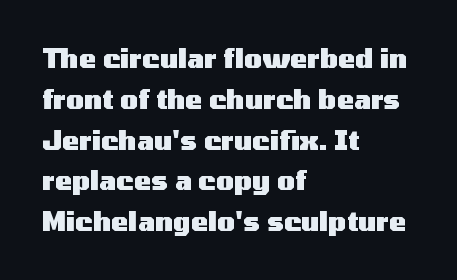
A dark, heavy texture on the line: the type is bold. Characters follow at the spacing the type designer built in. The designer left line spacing at the default. Unmarked baselines from the first word to the last. Posture: vertical.
